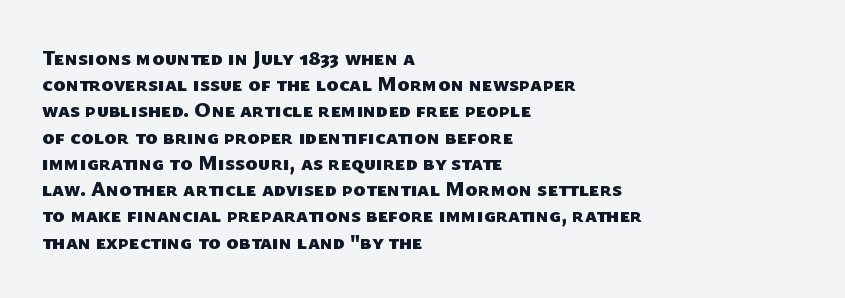
In CSS terms this would be text-align: left. Here the glyphs are tracked normally, forming tight word shapes. The zone under the glyphs is completely vacant. How would I describe the line gaps? Plain and ordinary. On the weight axis this lands at bold, roughly 700.
